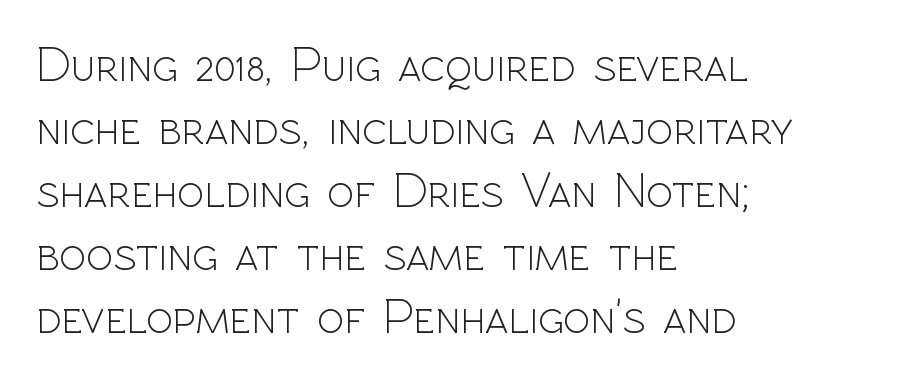
Q: Is the text bold? A: No.
Q: Is the text italic (slanted)? A: No, it is upright.
Q: Is the typeface a serif or a sans-serif typeface? A: Sans-serif.
Q: Is the text underlined? A: No.
Q: How is the paragraph aligned? A: Left-aligned.
Q: Is the spacing between letters normal or unusually wide? A: Normal.
Q: Is the spacing between lines tight, normal or loose? A: Normal.
Q: Width (condensed, normal, or wide)? A: Normal.
Q: x-height? A: Medium.
Q: Monospaced? A: No.
